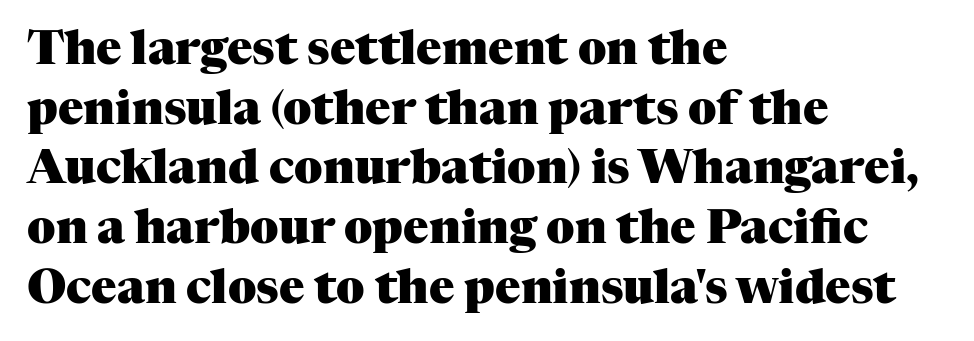
You could not count columns in this text — the font is proportionally spaced. Default kerning and tracking; the words read as compact shapes. In terms of posture, this sample is upright. Yep, those are serifs on the letters. Anything drawn beneath the words? Only blank space. The rendering anchors every line to the left-hand side.
